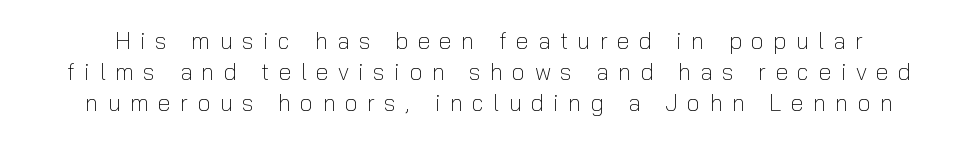
Tall strokes in this sample are plumb rather than angled. Honestly, the letter spacing is so wide it's the main thing you notice. Reading down the column, the eye jumps a familiar distance to each next line. Honestly, there is no underline to notice here at all. The typeface has the unassuming heft of standard copy or less.
